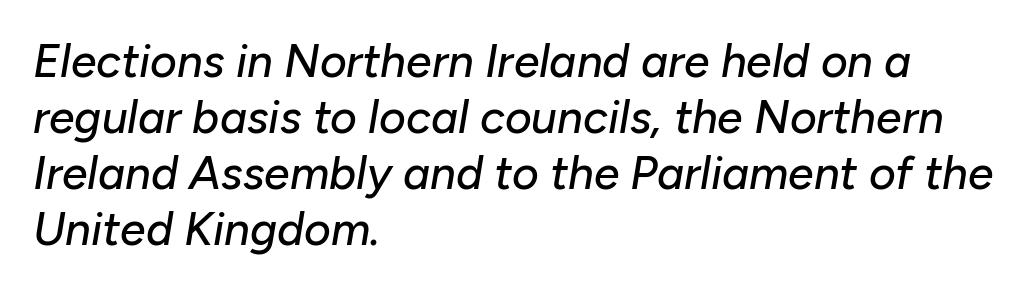
Q: Is the text italic (slanted)? A: Yes, it leans right by about 10 degrees.
Q: Is the text underlined? A: No.
Q: How is the paragraph aligned? A: Left-aligned.
Q: Is the spacing between letters normal or unusually wide? A: Normal.
Q: Width (condensed, normal, or wide)? A: Normal.
Q: Stroke contrast? A: Low.
Q: x-height? A: Medium.
Q: Monospaced? A: No.
